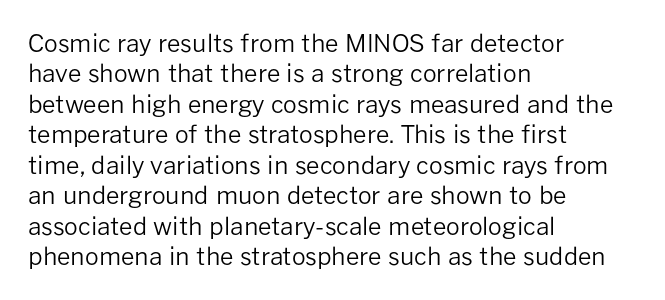
Q: Is the text bold? A: No.
Q: Is the text italic (slanted)? A: No, it is upright.
Q: Is the text underlined? A: No.
Q: How is the paragraph aligned? A: Left-aligned.
Q: Is the spacing between letters normal or unusually wide? A: Normal.
Q: Is the spacing between lines tight, normal or loose? A: Normal.
